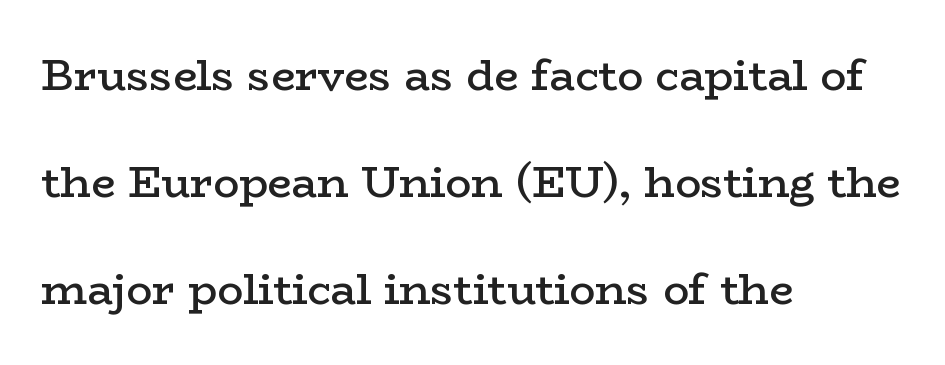
The image shows 43 px semibold, wide serif type, upright; set left-aligned, loose line spacing (2.49x), normal letter spacing, not underlined; low stroke contrast and a medium x-height.
